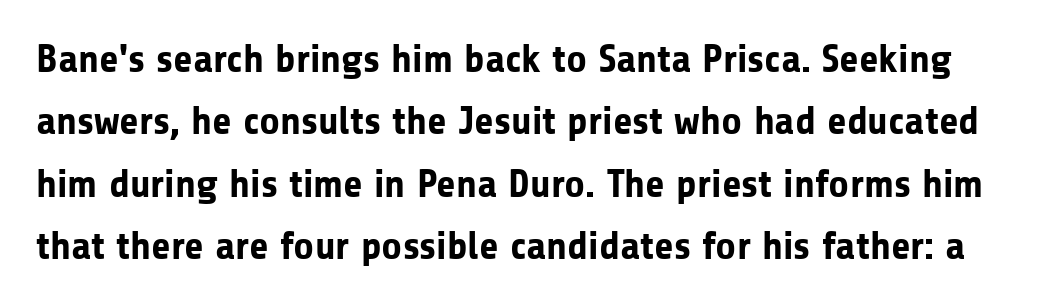
Think of a printed novel: that variable character pitch is what you see here. Lines of text with bare space underneath. The letterforms sit shoulder to shoulder at normal distance. Unlike a traditional serif, this face leaves its strokes unadorned. Successive baselines arrive at the customary interval.
